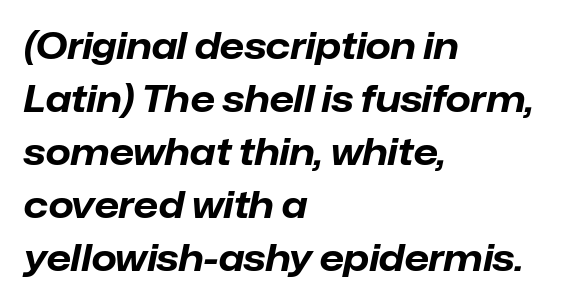
{"italic": "yes", "lean": "right", "slant_degrees": 12, "bold": "yes", "weight": "bold", "width": "normal", "stroke_contrast": "low", "x_height": "medium", "monospaced": "no", "underline": "no", "align": "left", "line_spacing": "normal", "line_spacing_ratio": 1.47, "letter_spacing": "normal", "letter_spacing_em": 0.0, "glyph_px": 36}
